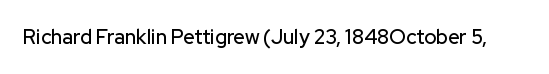
{"italic": "no", "underline": "no", "letter_spacing": "normal", "letter_spacing_em": 0.0, "glyph_px": 20}
